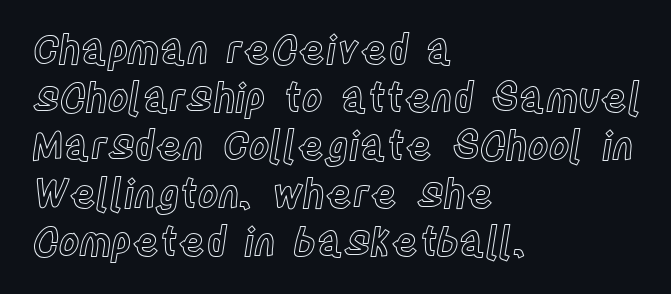
Lines of text with bare space underneath. The passage shown has conventional tracking throughout. You could not count columns in this text — the font is proportionally spaced. These lines stack with their left ends in a neat column.
